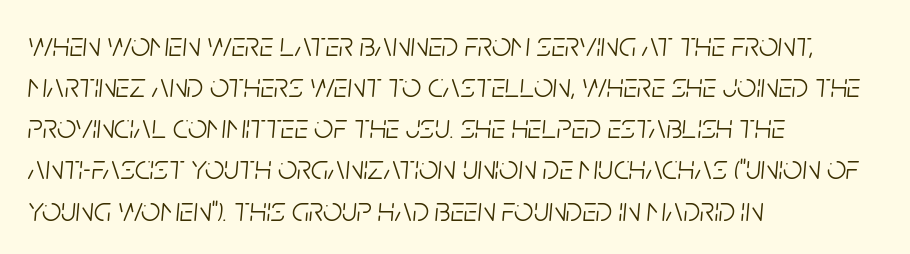
Q: Is the text bold? A: No.
Q: Is the text italic (slanted)? A: Yes, it leans right by about 5 degrees.
Q: Is the text underlined? A: No.
Q: How is the paragraph aligned? A: Left-aligned.
Q: Is the spacing between letters normal or unusually wide? A: Normal.
Q: Width (condensed, normal, or wide)? A: Condensed.
Q: Stroke contrast? A: Low.
Q: x-height? A: Large.
Q: Monospaced? A: No.
